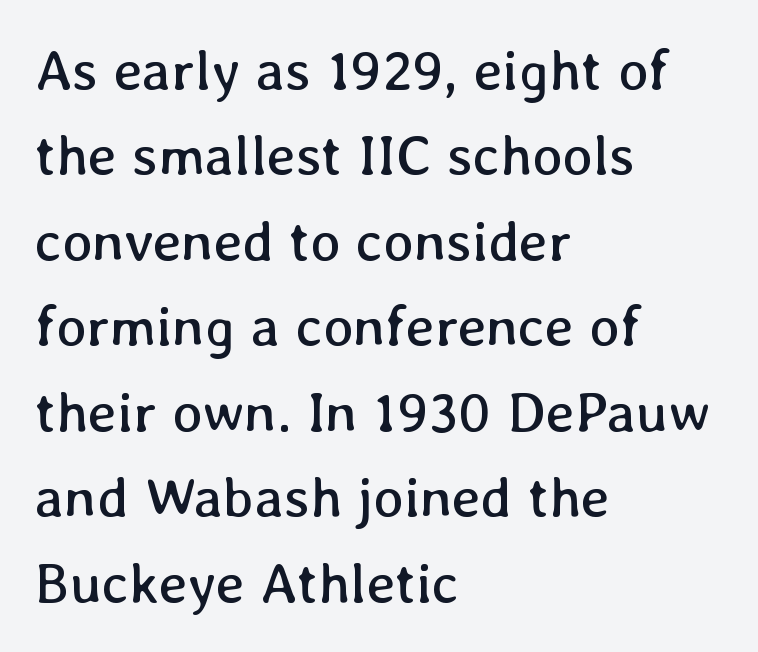
The image shows 57 px regular-weight type, upright; set left-aligned, normal line spacing (1.5x), normal letter spacing, not underlined; low stroke contrast and a medium x-height.
